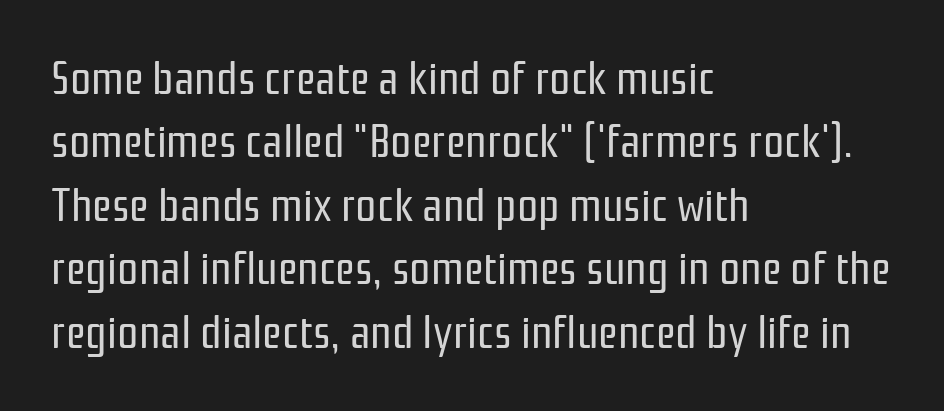
{"serif": "no", "italic": "no", "bold": "no", "weight": "regular", "width": "condensed", "stroke_contrast": "low", "x_height": "medium", "monospaced": "no", "underline": "no", "align": "left", "line_spacing": "normal", "line_spacing_ratio": 1.35, "letter_spacing": "normal", "letter_spacing_em": 0.0, "glyph_px": 47}
